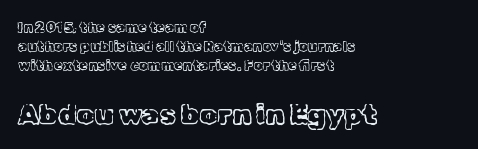
No chunkiness to these letters — they're not bold. Short and long lines alike share a common starting point at left. Upright lettering throughout. Do the characters align in a grid? No, the font is proportional. Compare the two chunks: the lower has the greater cap height.
